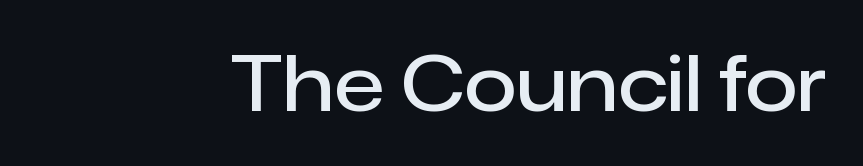
Q: Is the text bold? A: Semi-bold.
Q: Is the text italic (slanted)? A: No, it is upright.
Q: Is the typeface a serif or a sans-serif typeface? A: Sans-serif.
Q: Is the text underlined? A: No.
Q: Is the spacing between letters normal or unusually wide? A: Normal.
Q: Width (condensed, normal, or wide)? A: Normal.
Q: Stroke contrast? A: Low.
Q: x-height? A: Medium.
Q: Monospaced? A: No.
